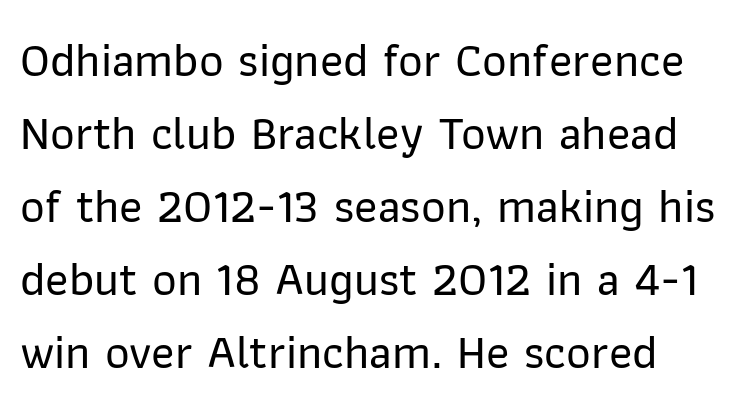
Q: Is the text italic (slanted)? A: No, it is upright.
Q: Is the typeface a serif or a sans-serif typeface? A: Sans-serif.
Q: Is the text underlined? A: No.
Q: Is the spacing between letters normal or unusually wide? A: Normal.
Q: Is the spacing between lines tight, normal or loose? A: Normal.
Q: Width (condensed, normal, or wide)? A: Normal.
Q: Stroke contrast? A: Low.
Q: x-height? A: Medium.
Q: Monospaced? A: No.
